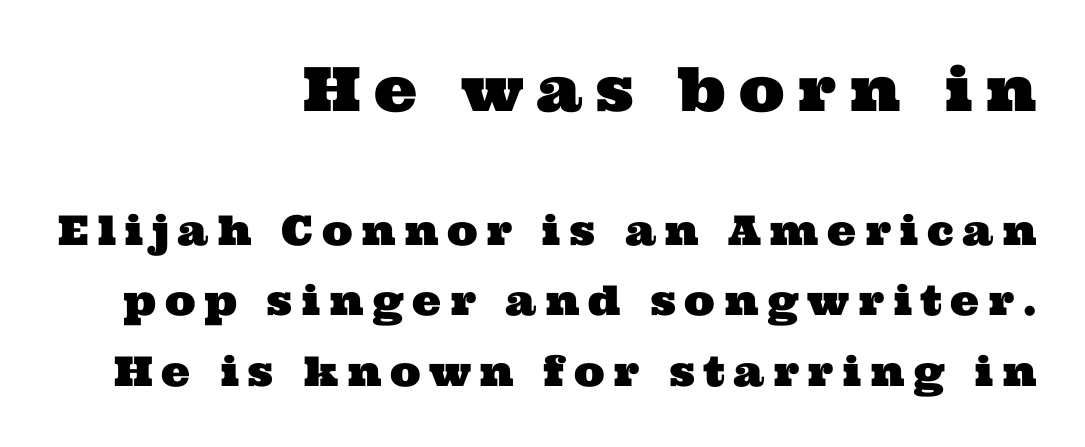
The face used here appears at its bigger size in the upper chunk. Varying glyph widths throughout — classic text-font behaviour. The baseline area is clear. A typesetter would label this face a serif. You could only call the tracking loose — the letters float apart.
